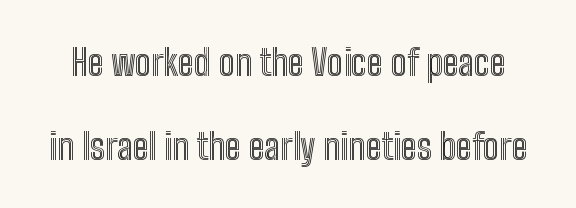
The gap between lines stays unmarked. The specimen reads as upright at a glance. Glyph-to-glyph distance matches everyday printed text. Varying glyph widths throughout — classic text-font behaviour. Summary of vertical rhythm: relaxed, with wide interline spacing.
